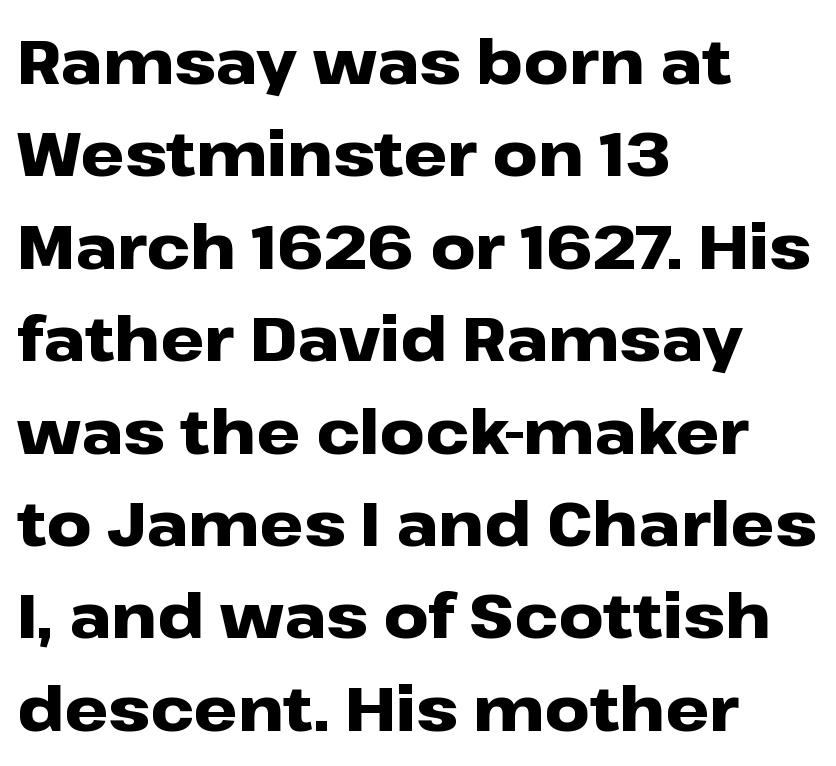
Q: Is the text bold? A: Yes.
Q: Is the text italic (slanted)? A: No, it is upright.
Q: Is the typeface a serif or a sans-serif typeface? A: Sans-serif.
Q: Is the text underlined? A: No.
Q: How is the paragraph aligned? A: Left-aligned.
Q: Is the spacing between letters normal or unusually wide? A: Normal.
Q: Is the spacing between lines tight, normal or loose? A: Normal.
Q: Width (condensed, normal, or wide)? A: Wide.
Q: Stroke contrast? A: Low.
Q: x-height? A: Medium.
Q: Monospaced? A: No.
